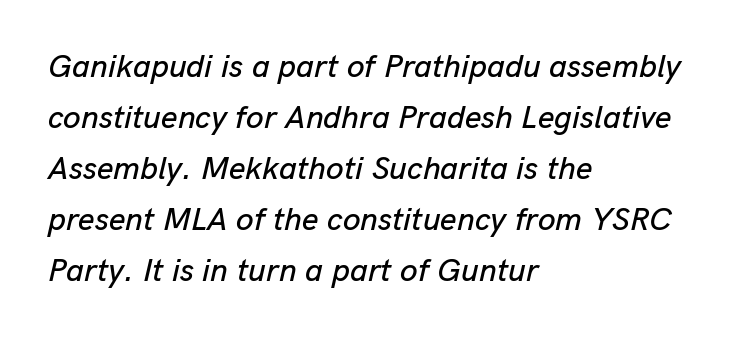
Q: Is the text italic (slanted)? A: Yes, it leans right by about 13 degrees.
Q: Is the text underlined? A: No.
Q: How is the paragraph aligned? A: Left-aligned.
Q: Is the spacing between letters normal or unusually wide? A: Normal.
Q: Is the spacing between lines tight, normal or loose? A: Normal.
Q: Width (condensed, normal, or wide)? A: Normal.
Q: Stroke contrast? A: Low.
Q: x-height? A: Medium.
Q: Monospaced? A: No.
